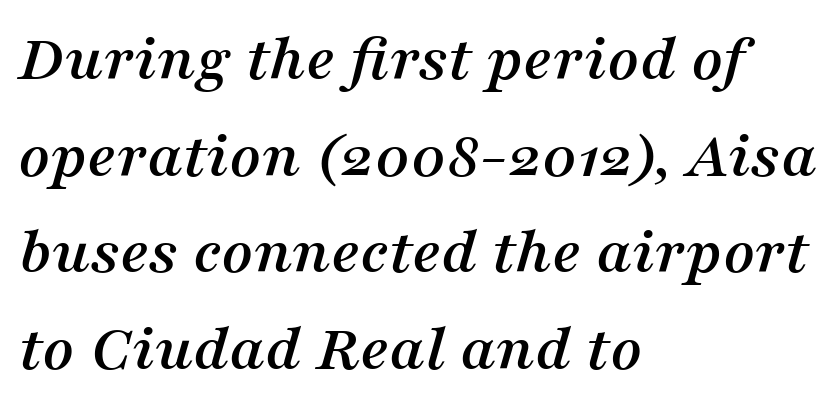
{"serif": "yes", "italic": "yes", "lean": "right", "slant_degrees": 16, "width": "normal", "stroke_contrast": "medium", "x_height": "medium", "monospaced": "no", "underline": "no", "align": "left", "line_spacing": "normal", "line_spacing_ratio": 1.42, "letter_spacing": "normal", "letter_spacing_em": 0.0, "glyph_px": 68}
